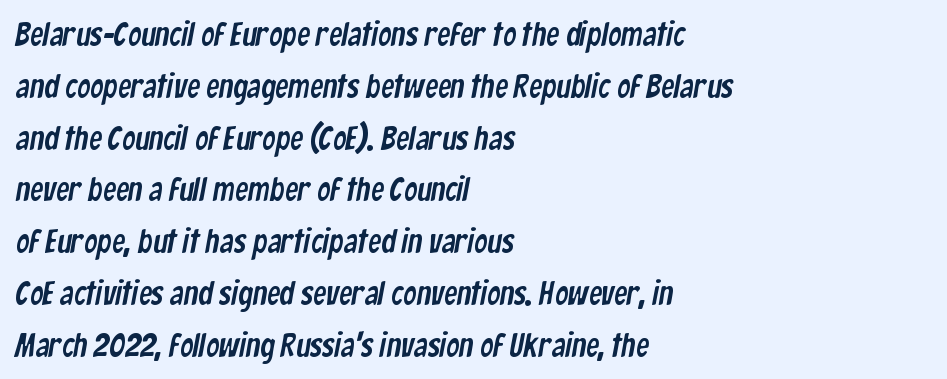
Q: Is the typeface a serif or a sans-serif typeface? A: Sans-serif.
Q: Is the text underlined? A: No.
Q: How is the paragraph aligned? A: Left-aligned.
Q: Is the spacing between letters normal or unusually wide? A: Normal.
Q: Is the spacing between lines tight, normal or loose? A: Normal.
Q: Width (condensed, normal, or wide)? A: Condensed.
Q: Stroke contrast? A: Low.
Q: x-height? A: Medium.
Q: Monospaced? A: No.
